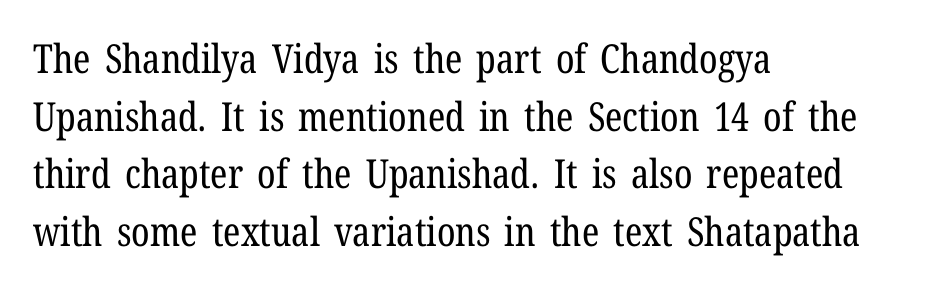
Q: Is the text bold? A: No.
Q: Is the text italic (slanted)? A: No, it is upright.
Q: Is the typeface a serif or a sans-serif typeface? A: Serif.
Q: Is the text underlined? A: No.
Q: How is the paragraph aligned? A: Left-aligned.
Q: Is the spacing between letters normal or unusually wide? A: Normal.
Q: Is the spacing between lines tight, normal or loose? A: Normal.
Q: Width (condensed, normal, or wide)? A: Condensed.
Q: Stroke contrast? A: Low.
Q: x-height? A: Medium.
Q: Monospaced? A: No.
